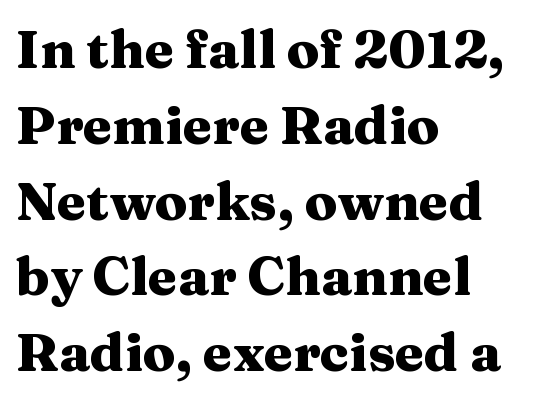
The image shows 53 px heavy, wide serif type, upright; set left-aligned, normal line spacing (1.43x), normal letter spacing, not underlined; medium stroke contrast and a medium x-height.
